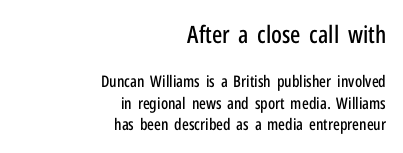
Line spacing here is normal. Large over small — that's the arrangement of the two blocks here. Words float on clear page, feet unadorned. The type is set solid horizontally, with unmodified tracking. The setting favours the right margin, as signatures and pull-quotes sometimes do. The font's upright variant was chosen for this text.
